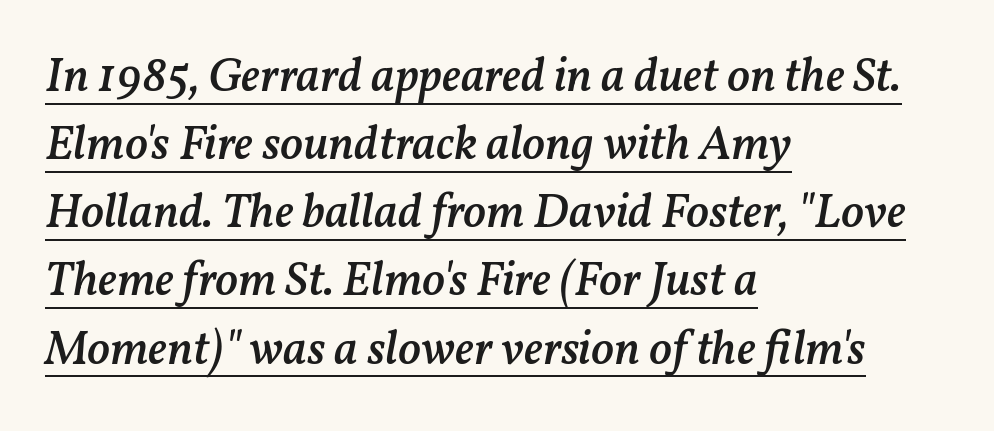
{"italic": "yes", "lean": "right", "slant_degrees": 11, "bold": "semi", "weight": "semibold", "width": "normal", "stroke_contrast": "medium", "x_height": "medium", "monospaced": "no", "underline": "yes", "align": "left", "line_spacing": "normal", "line_spacing_ratio": 1.42, "letter_spacing": "normal", "letter_spacing_em": 0.0, "glyph_px": 48}
